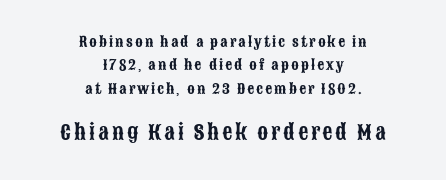
{"italic": "no", "underline": "no", "align": "center", "line_spacing": "normal", "line_spacing_ratio": 1.67, "larger_block": "second", "size_ratio": 1.43, "glyph_px": 20}
